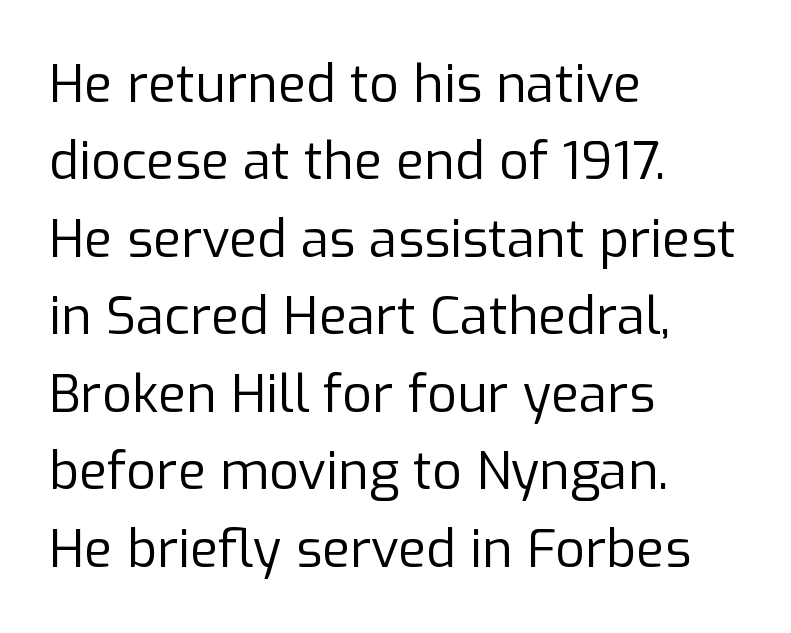
Q: Is the text bold? A: No.
Q: Is the text italic (slanted)? A: No, it is upright.
Q: Is the typeface a serif or a sans-serif typeface? A: Sans-serif.
Q: Is the text underlined? A: No.
Q: How is the paragraph aligned? A: Left-aligned.
Q: Is the spacing between letters normal or unusually wide? A: Normal.
Q: Is the spacing between lines tight, normal or loose? A: Normal.
Q: Width (condensed, normal, or wide)? A: Normal.
Q: Stroke contrast? A: Low.
Q: x-height? A: Medium.
Q: Monospaced? A: No.
